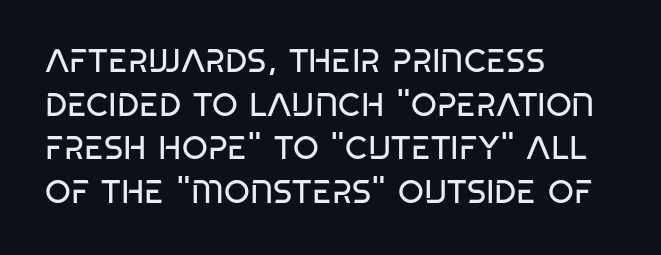
The passage shown is typed in a proportional face where columns would drift. The words here are not underlined. Check where the strokes stop: nothing finishes them off — pure sans. Caption: multi-line text, flush left, ragged right. Default kerning and tracking; the words read as compact shapes. The letterforms sit at book weight or below.
